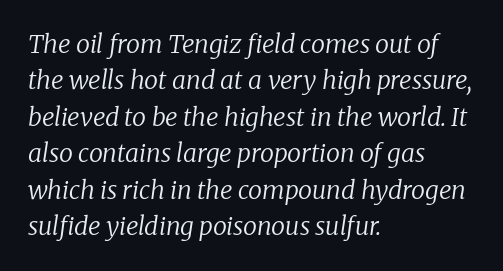
Q: Is the text bold? A: No.
Q: Is the text italic (slanted)? A: Yes, it leans right by about 8 degrees.
Q: Is the text underlined? A: No.
Q: How is the paragraph aligned? A: Left-aligned.
Q: Is the spacing between letters normal or unusually wide? A: Normal.
Q: Is the spacing between lines tight, normal or loose? A: Normal.
